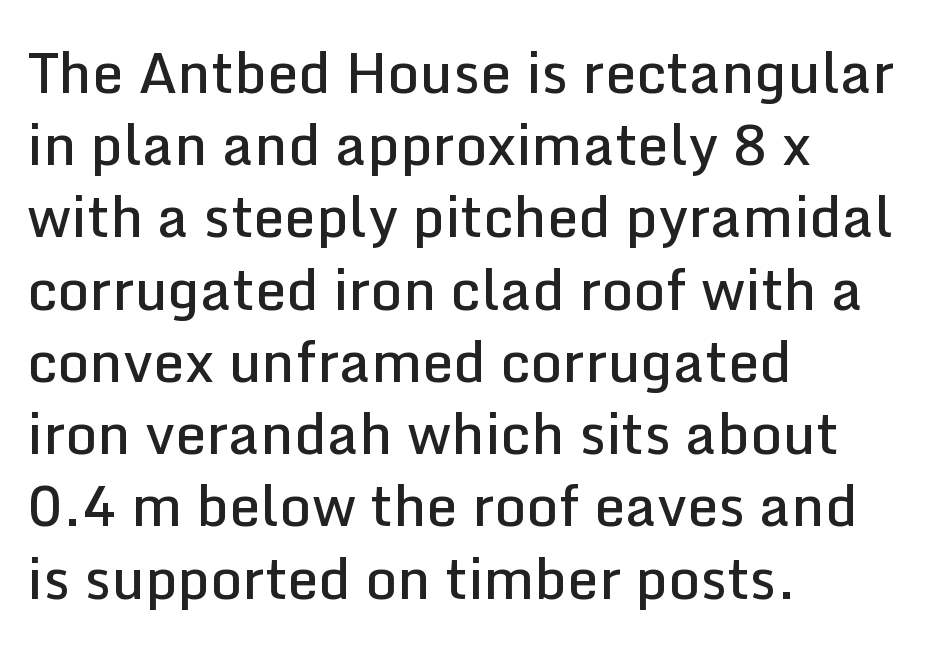
The paragraph has a hard left edge and a soft right edge. Nope, not italic — everything's standing straight. A bit beefed up — I'd call it semibold rather than bold. Check where the strokes stop: nothing finishes them off — pure sans. Check under the words: just untouched page. Look at the tracking — it's just the regular setting, nothing added.
